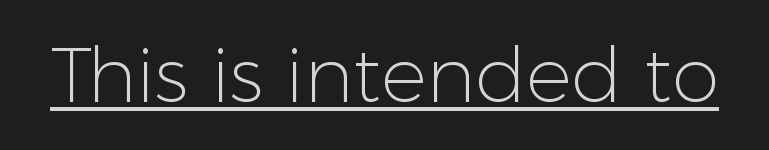
The passage shown is typed in a proportional face where columns would drift. No letter is thick-stroked: the sample isn't bold. This sample uses a sans-serif face. Does the lettering tilt? It doesn't — this is upright. This is underlined copy, the kind a proofreader might mark for attention.
